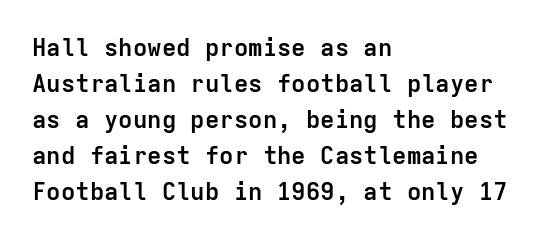
These lines are set flush left with a ragged right edge. Upright lettering throughout. Compared with typical body copy, the letter spacing here is the same. The line-height multiplier appears to be the usual default.
